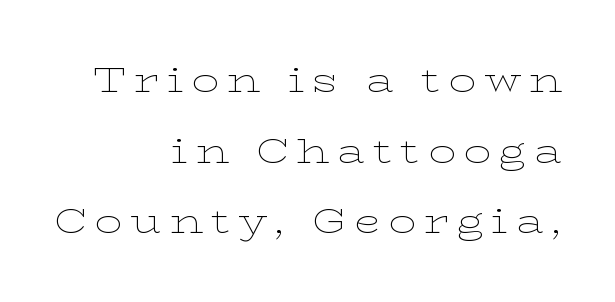
{"serif": "yes", "italic": "no", "bold": "no", "weight": "thin", "width": "wide", "stroke_contrast": "low", "x_height": "medium", "monospaced": "no", "underline": "no", "align": "right", "line_spacing": "loose", "line_spacing_ratio": 2.08, "letter_spacing": "wide", "letter_spacing_em": 0.23, "glyph_px": 34}
